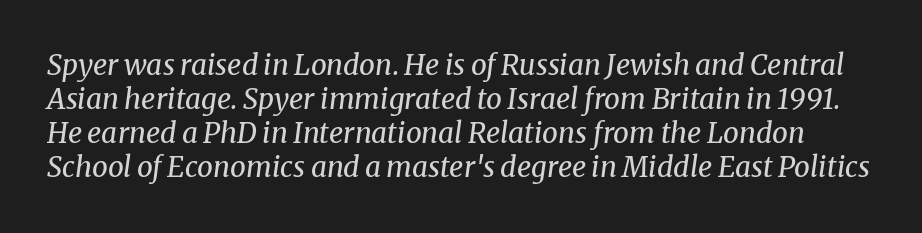
{"serif": "yes", "italic": "yes", "lean": "right", "slant_degrees": 8, "bold": "no", "weight": "regular", "width": "normal", "stroke_contrast": "medium", "x_height": "medium", "monospaced": "no", "underline": "no", "line_spacing_ratio": 1.22, "letter_spacing": "normal", "letter_spacing_em": 0.0, "glyph_px": 28}
